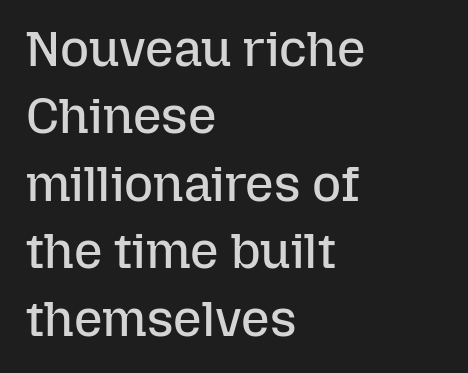
{"italic": "no", "bold": "no", "weight": "regular", "width": "normal", "stroke_contrast": "low", "x_height": "medium", "monospaced": "no", "underline": "no", "align": "left", "line_spacing": "normal", "line_spacing_ratio": 1.35, "letter_spacing": "normal", "letter_spacing_em": 0.0, "glyph_px": 50}
